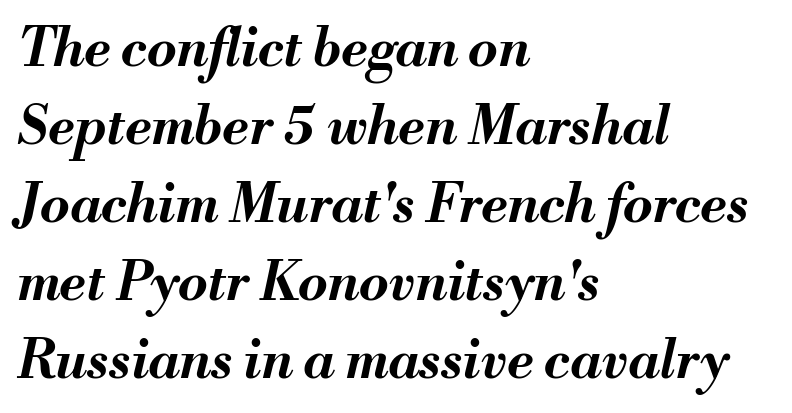
The image shows 53 px bold type, italic (leaning right); set left-aligned, normal line spacing (1.47x), normal letter spacing, not underlined; medium stroke contrast and a small x-height.
